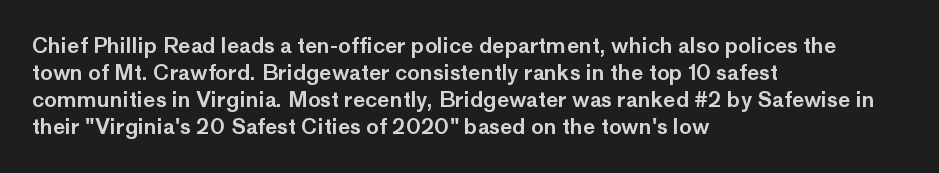
{"italic": "no", "underline": "no", "align": "left", "line_spacing": "normal", "line_spacing_ratio": 1.29, "letter_spacing": "normal", "letter_spacing_em": 0.0, "glyph_px": 21}
